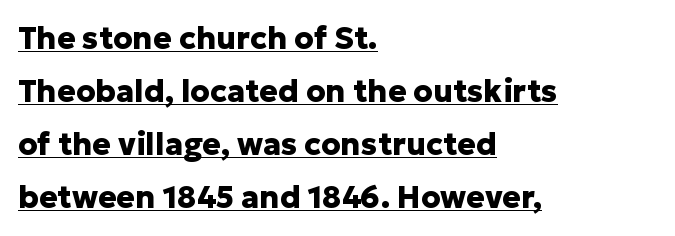
The image shows 31 px heavy sans-serif type, upright; set left-aligned, line spacing 1.71x, normal letter spacing, underlined; low stroke contrast and a medium x-height.
